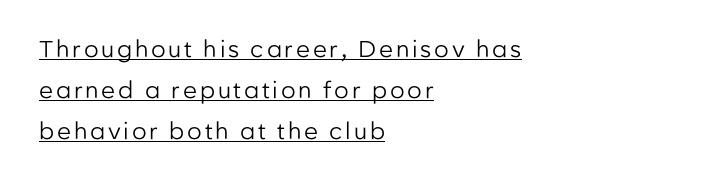
The image shows 23 px text type, upright; set left-aligned, line spacing 1.79x, underlined.
